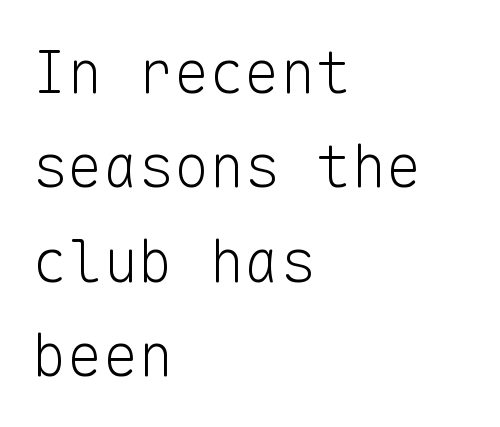
The image shows 59 px light sans-serif type, upright, monospaced; set left-aligned, normal line spacing (1.6x), normal letter spacing, not underlined; low stroke contrast and a medium x-height.
